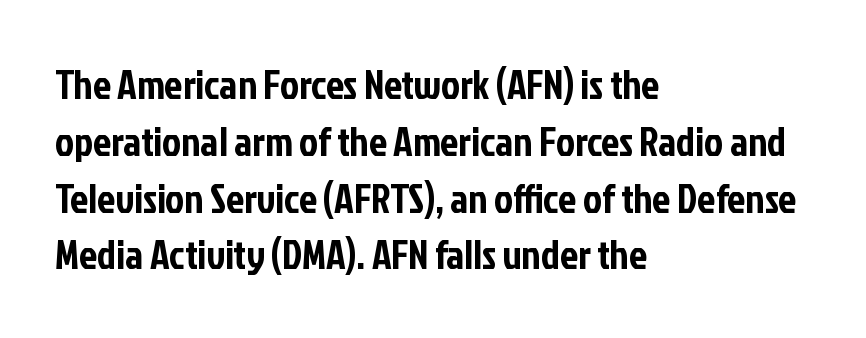
Q: Is the text italic (slanted)? A: No, it is upright.
Q: Is the typeface a serif or a sans-serif typeface? A: Sans-serif.
Q: Is the text underlined? A: No.
Q: How is the paragraph aligned? A: Left-aligned.
Q: Is the spacing between letters normal or unusually wide? A: Normal.
Q: Is the spacing between lines tight, normal or loose? A: Normal.
Q: Width (condensed, normal, or wide)? A: Condensed.
Q: Stroke contrast? A: Low.
Q: x-height? A: Medium.
Q: Monospaced? A: No.
